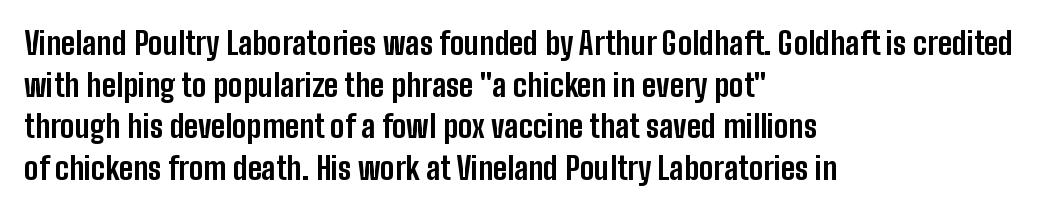
Q: Is the text bold? A: Yes.
Q: Is the text italic (slanted)? A: No, it is upright.
Q: Is the typeface a serif or a sans-serif typeface? A: Sans-serif.
Q: Is the text underlined? A: No.
Q: How is the paragraph aligned? A: Left-aligned.
Q: Is the spacing between letters normal or unusually wide? A: Normal.
Q: Is the spacing between lines tight, normal or loose? A: Normal.
Q: Width (condensed, normal, or wide)? A: Condensed.
Q: Stroke contrast? A: Low.
Q: x-height? A: Medium.
Q: Monospaced? A: No.
